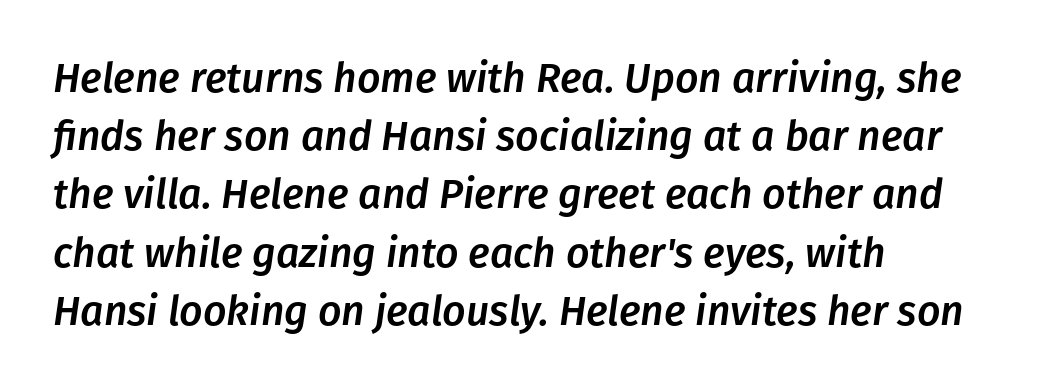
Q: Is the text italic (slanted)? A: Yes, it leans right by about 8 degrees.
Q: Is the text underlined? A: No.
Q: How is the paragraph aligned? A: Left-aligned.
Q: Is the spacing between letters normal or unusually wide? A: Normal.
Q: Is the spacing between lines tight, normal or loose? A: Normal.
Q: Width (condensed, normal, or wide)? A: Normal.
Q: Stroke contrast? A: Low.
Q: x-height? A: Medium.
Q: Monospaced? A: No.
